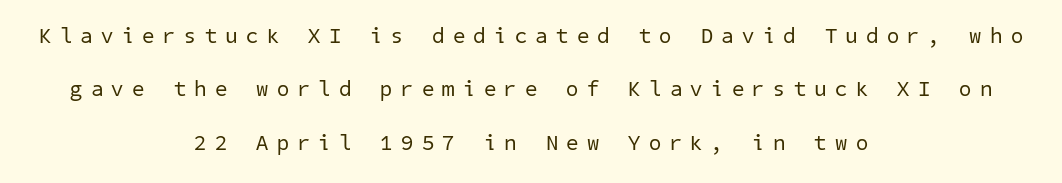
{"bold": "no", "underline": "no", "align": "center", "line_spacing": "loose", "line_spacing_ratio": 2.43, "letter_spacing": "wide", "letter_spacing_em": 0.39, "glyph_px": 22}
